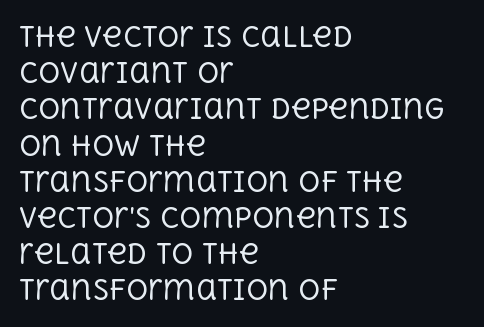
{"italic": "no", "bold": "no", "underline": "no", "align": "left", "line_spacing": "normal", "line_spacing_ratio": 1.34, "letter_spacing": "normal", "letter_spacing_em": 0.0, "glyph_px": 27}
